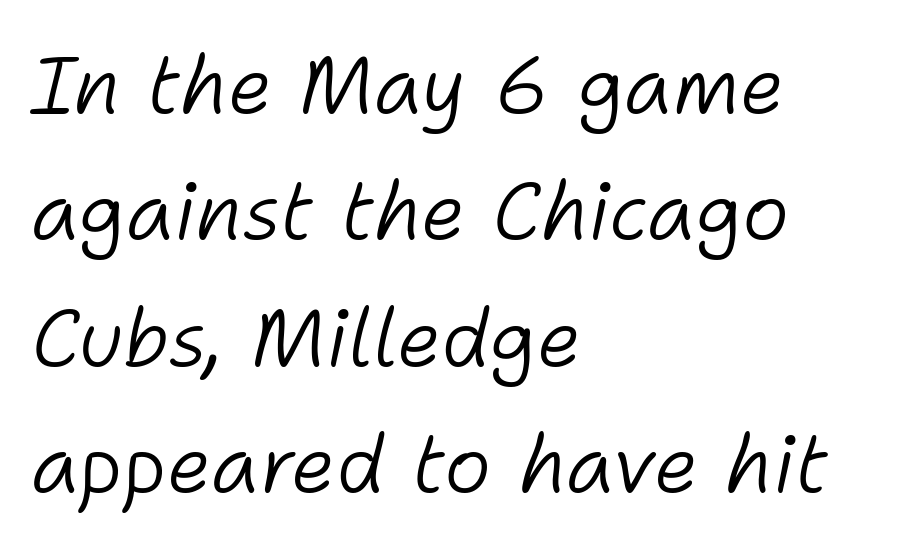
{"italic": "yes", "lean": "right", "slant_degrees": 11, "bold": "no", "weight": "light", "width": "normal", "stroke_contrast": "low", "x_height": "medium", "monospaced": "no", "underline": "no", "align": "left", "line_spacing": "normal", "line_spacing_ratio": 1.58, "letter_spacing": "normal", "letter_spacing_em": 0.0, "glyph_px": 80}
